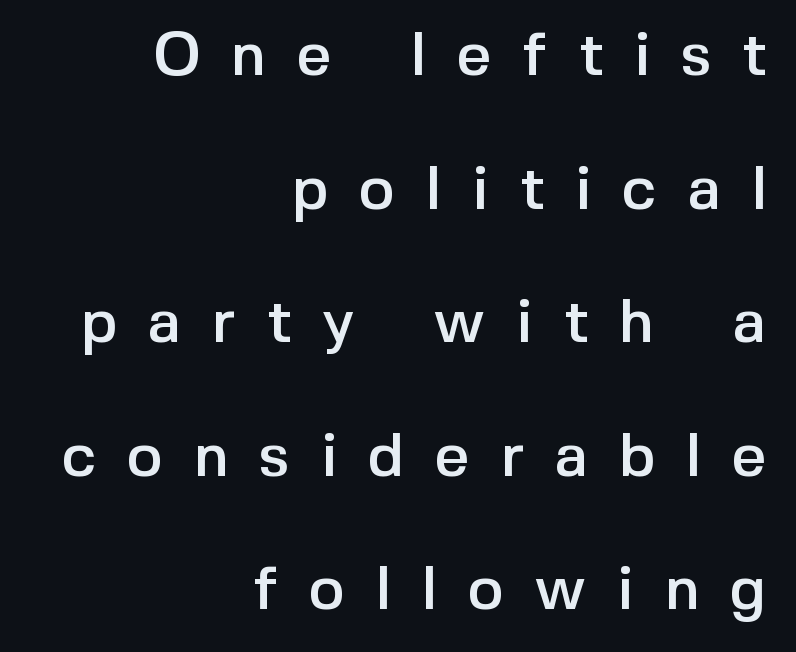
A roman cut, with each character standing at attention. One-word summary of the alignment: right. Note the varied advance widths — an 'i' is clearly narrower than an 'm'. Are there feet on the stems? There aren't — it's a sans. Tracking value appears strongly positive — letters spread wide.
